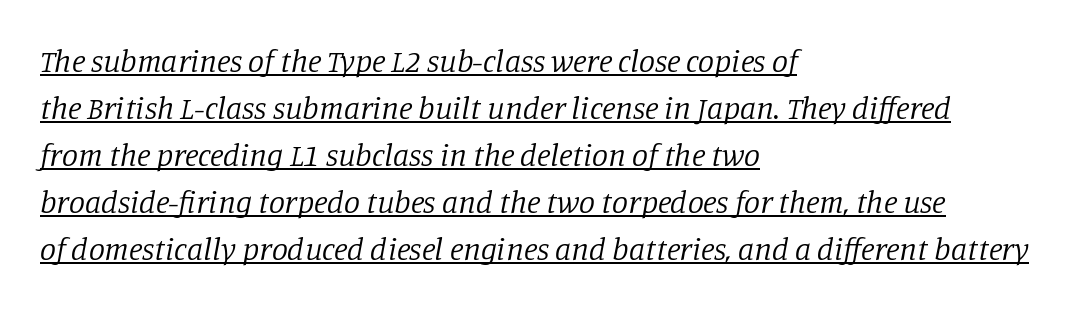
{"serif": "yes", "italic": "yes", "lean": "right", "slant_degrees": 11, "bold": "no", "weight": "regular", "width": "normal", "stroke_contrast": "low", "x_height": "large", "monospaced": "no", "underline": "yes", "align": "left", "line_spacing": "normal", "line_spacing_ratio": 1.47, "letter_spacing": "normal", "letter_spacing_em": 0.0, "glyph_px": 32}
